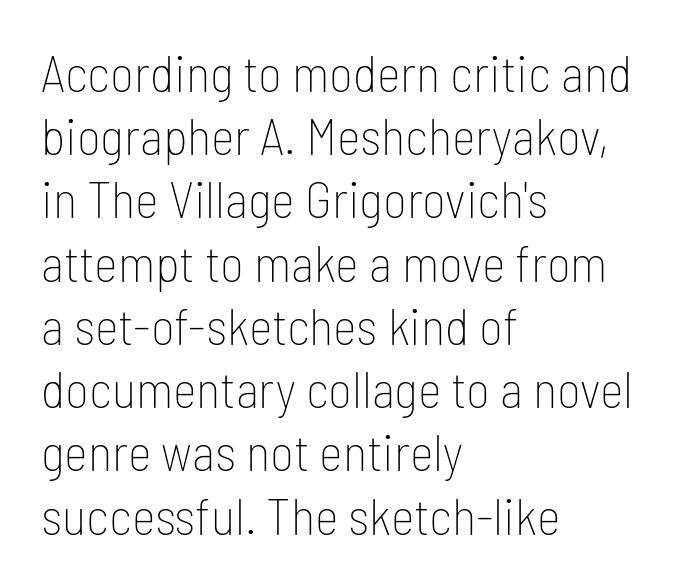
The image shows 51 px thin, condensed sans-serif type, upright; set left-aligned, line spacing 1.24x, normal letter spacing, not underlined; low stroke contrast and a medium x-height.
